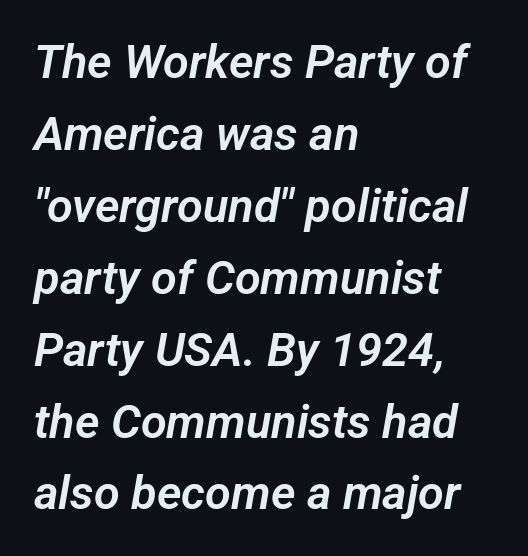
Note the varied advance widths — an 'i' is clearly narrower than an 'm'. Stroke terminals: plain, sans-serif. Honestly, the row spacing looks completely unremarkable. Decoration check: the copy has no underline.
